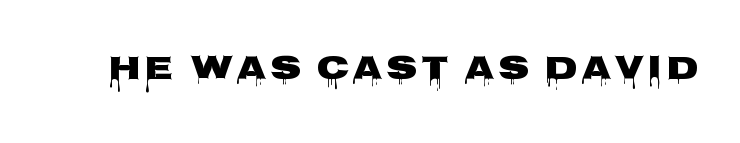
Q: Is the text italic (slanted)? A: No, it is upright.
Q: Is the typeface a serif or a sans-serif typeface? A: Sans-serif.
Q: Is the text underlined? A: No.
Q: Width (condensed, normal, or wide)? A: Wide.
Q: Stroke contrast? A: Low.
Q: x-height? A: Large.
Q: Monospaced? A: No.
